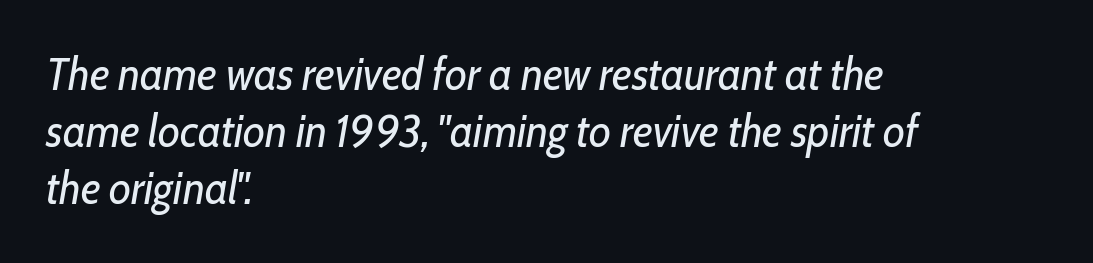
Q: Is the text bold? A: No.
Q: Is the text italic (slanted)? A: Yes, it leans right by about 10 degrees.
Q: Is the text underlined? A: No.
Q: How is the paragraph aligned? A: Left-aligned.
Q: Is the spacing between letters normal or unusually wide? A: Normal.
Q: Is the spacing between lines tight, normal or loose? A: Normal.
Q: Width (condensed, normal, or wide)? A: Condensed.
Q: Stroke contrast? A: Low.
Q: x-height? A: Medium.
Q: Monospaced? A: No.
